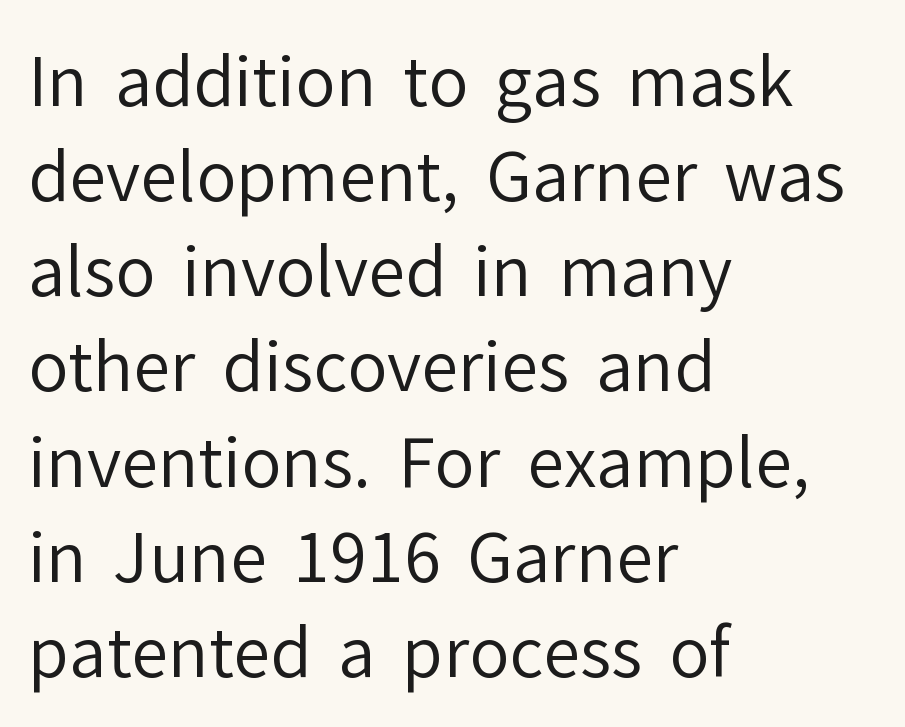
The image shows 67 px regular-weight sans-serif type, upright; set left-aligned, normal line spacing (1.42x), normal letter spacing, not underlined; low stroke contrast and a medium x-height.
